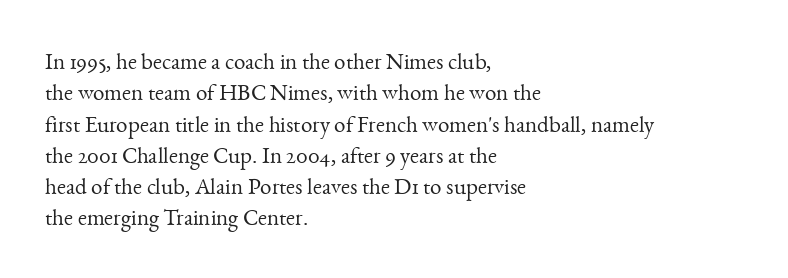
One glance says typical: line gaps are just what's usual. What stands out about the letter spacing? Nothing — it is the standard amount. This reads as an unemphasized weight, regular at the heaviest. The text block is weighted toward the left margin, trailing off unevenly rightward. Descender tails drop into unmarked territory. The specimen reads as upright at a glance.
